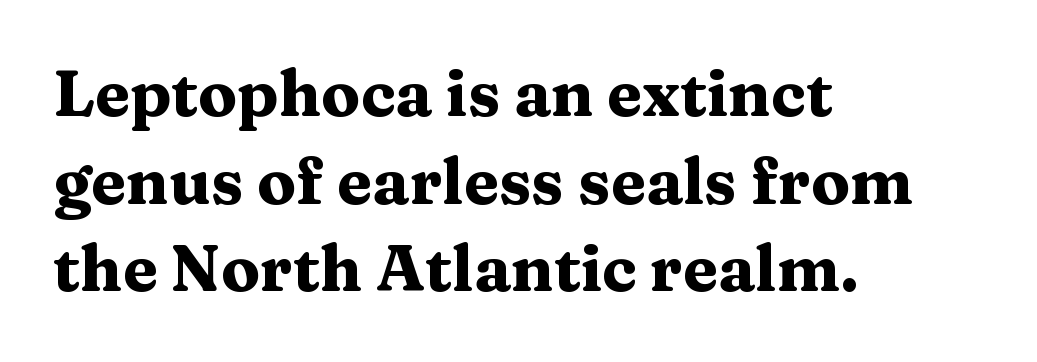
{"serif": "yes", "italic": "no", "bold": "yes", "weight": "heavy", "width": "wide", "stroke_contrast": "medium", "x_height": "medium", "monospaced": "no", "underline": "no", "align": "left", "line_spacing": "normal", "line_spacing_ratio": 1.37, "letter_spacing": "normal", "letter_spacing_em": 0.0, "glyph_px": 64}
